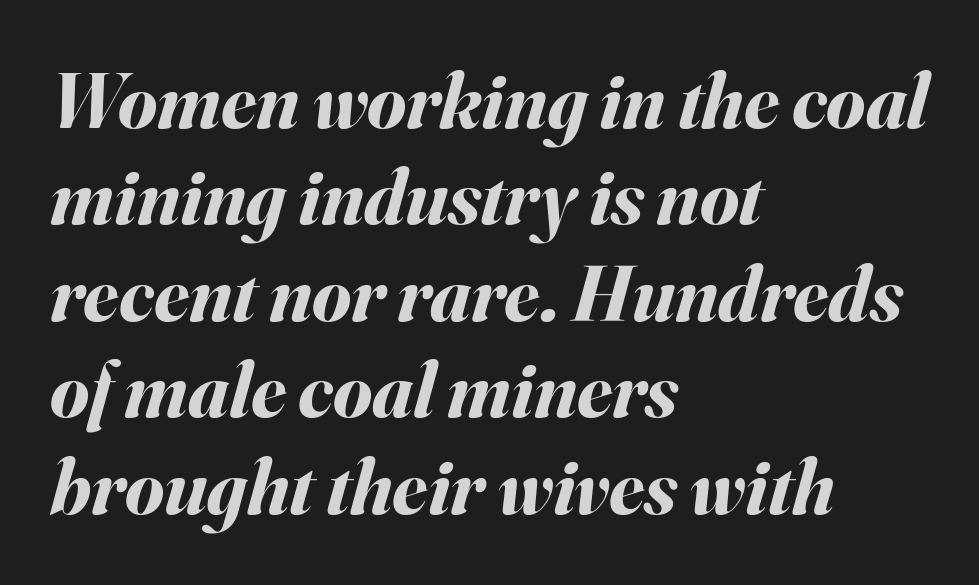
The image shows 79 px bold type, italic (leaning right); set left-aligned, line spacing 1.22x, normal letter spacing, not underlined; medium stroke contrast and a small x-height.
